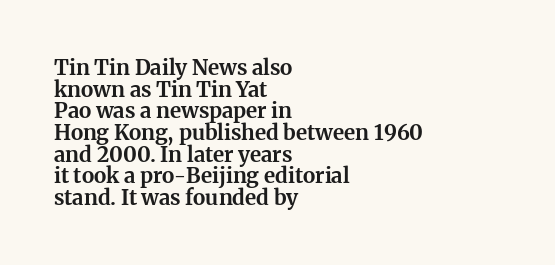
{"italic": "no", "bold": "yes", "underline": "no", "align": "left", "line_spacing": "tight", "line_spacing_ratio": 1.03, "letter_spacing": "normal", "letter_spacing_em": 0.0, "glyph_px": 21}
